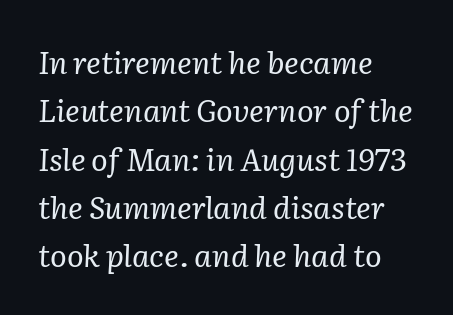
Q: Is the text bold? A: No.
Q: Is the text italic (slanted)? A: Yes, it leans right by about 2 degrees.
Q: Is the typeface a serif or a sans-serif typeface? A: Serif.
Q: Is the text underlined? A: No.
Q: How is the paragraph aligned? A: Left-aligned.
Q: Is the spacing between letters normal or unusually wide? A: Normal.
Q: Is the spacing between lines tight, normal or loose? A: Normal.
Q: Width (condensed, normal, or wide)? A: Normal.
Q: Stroke contrast? A: Low.
Q: x-height? A: Medium.
Q: Monospaced? A: No.
